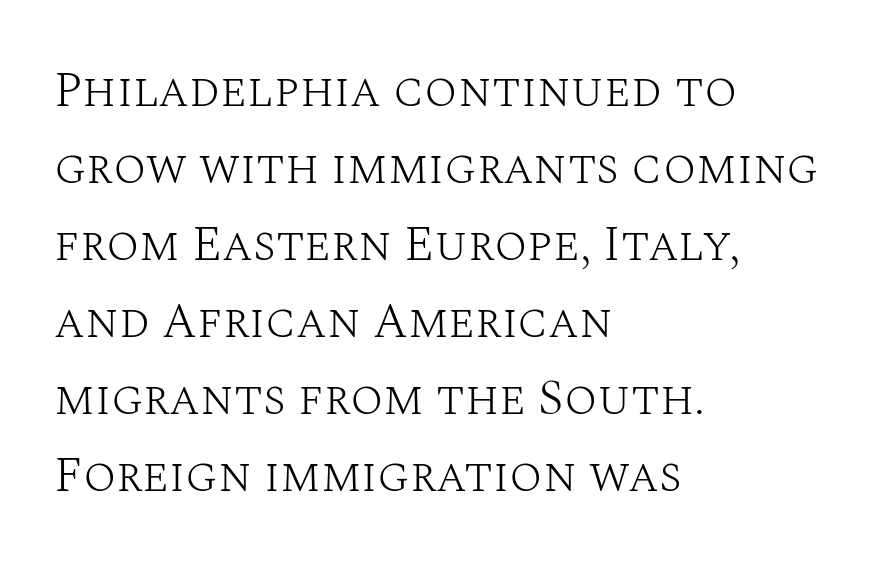
The image shows 49 px light serif type, upright; set left-aligned, normal line spacing (1.57x), normal letter spacing, not underlined; medium stroke contrast and a large x-height.
